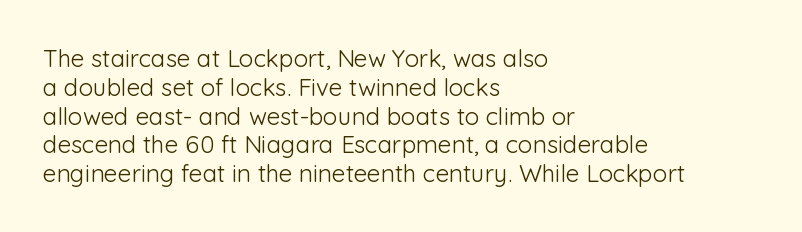
Q: Is the text bold? A: No.
Q: Is the text italic (slanted)? A: No, it is upright.
Q: Is the text underlined? A: No.
Q: How is the paragraph aligned? A: Left-aligned.
Q: Is the spacing between letters normal or unusually wide? A: Normal.
